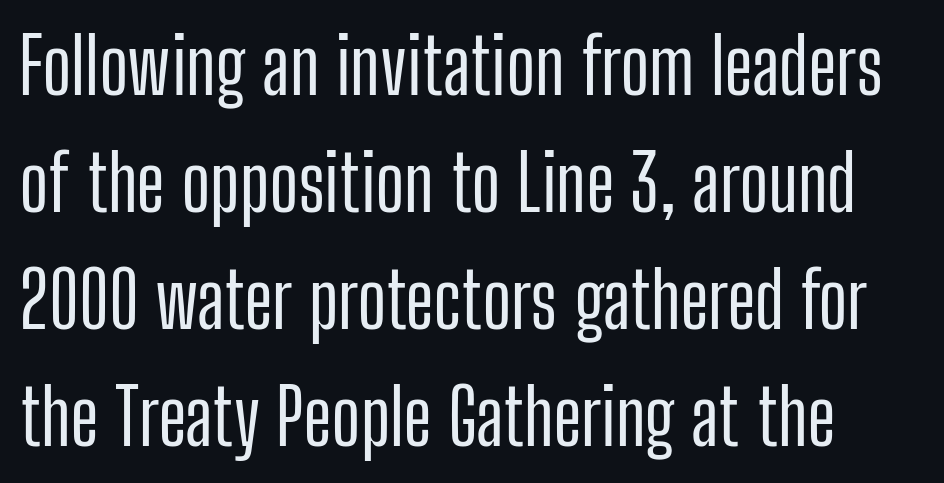
Q: Is the text italic (slanted)? A: No, it is upright.
Q: Is the typeface a serif or a sans-serif typeface? A: Sans-serif.
Q: Is the text underlined? A: No.
Q: Is the spacing between letters normal or unusually wide? A: Normal.
Q: Is the spacing between lines tight, normal or loose? A: Normal.
Q: Width (condensed, normal, or wide)? A: Condensed.
Q: Stroke contrast? A: Low.
Q: x-height? A: Medium.
Q: Monospaced? A: No.
